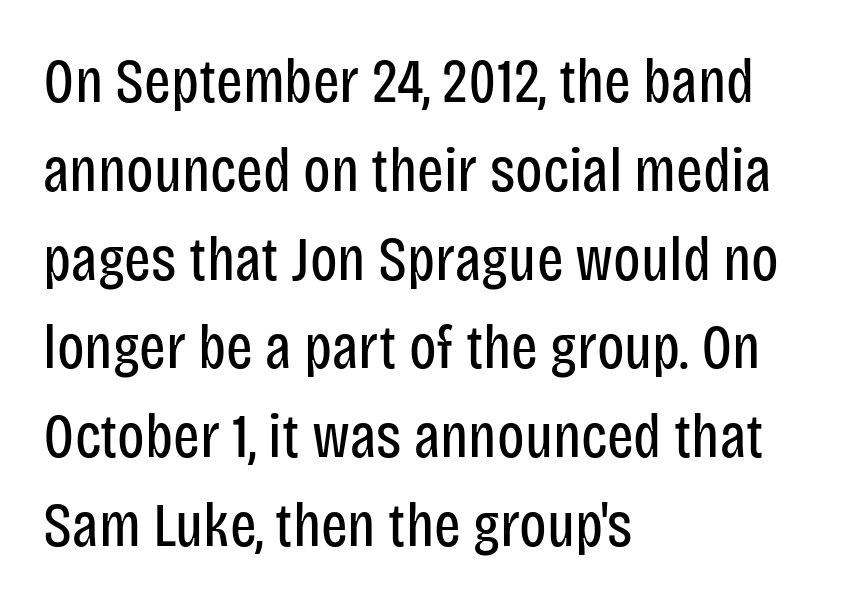
{"serif": "no", "italic": "no", "bold": "no", "weight": "regular", "width": "condensed", "stroke_contrast": "low", "x_height": "large", "monospaced": "no", "underline": "no", "align": "left", "line_spacing": "normal", "line_spacing_ratio": 1.41, "letter_spacing": "normal", "letter_spacing_em": 0.0, "glyph_px": 63}
